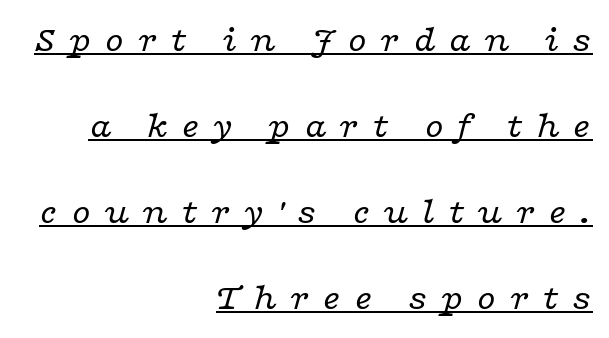
A student would call this right alignment; a typographer would say flush right, rag left. Glance below the letters and you will spot a drawn line. Note: serifs present on the glyphs. Someone cranked the tracking dial way up on this one. The line-height multiplier appears high, well above default.
